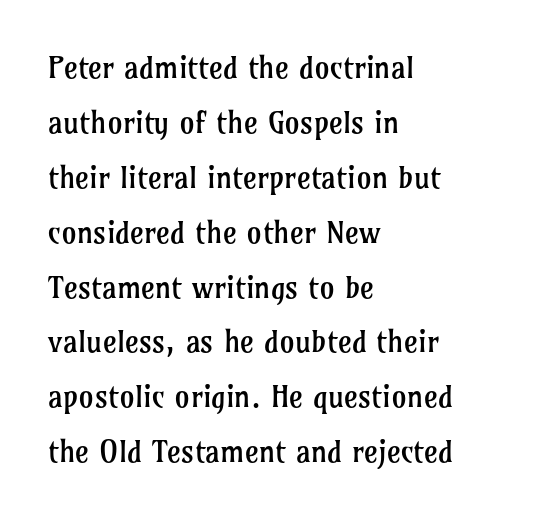
{"serif": "yes", "italic": "no", "bold": "no", "weight": "regular", "width": "normal", "stroke_contrast": "low", "x_height": "medium", "monospaced": "no", "underline": "no", "align": "left", "line_spacing_ratio": 1.83, "letter_spacing": "normal", "letter_spacing_em": 0.0, "glyph_px": 30}
